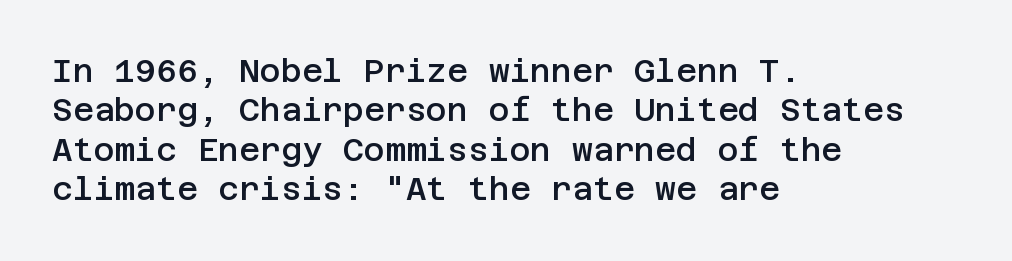
The image shows 32 px semibold sans-serif type, upright; set left-aligned, line spacing 1.23x, normal letter spacing, not underlined; low stroke contrast and a large x-height.
